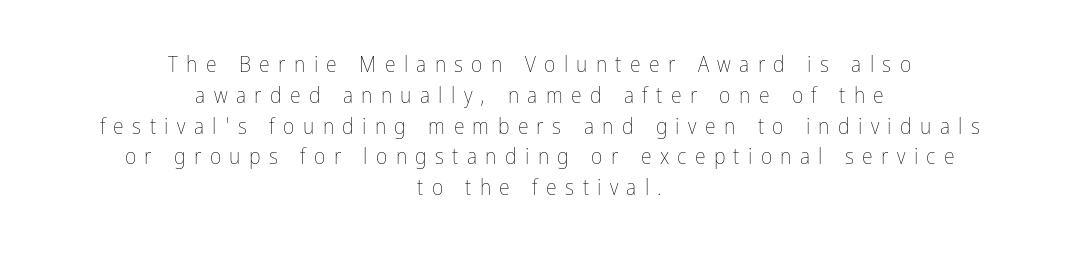
The image shows 22 px text type, upright; set centered, normal line spacing (1.4x), unusually wide letter spacing (+0.38 em), not underlined.
